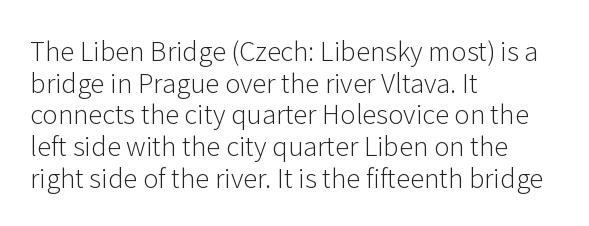
{"italic": "no", "bold": "no", "underline": "no", "align": "left", "line_spacing_ratio": 1.22, "letter_spacing": "normal", "letter_spacing_em": 0.0, "glyph_px": 26}
